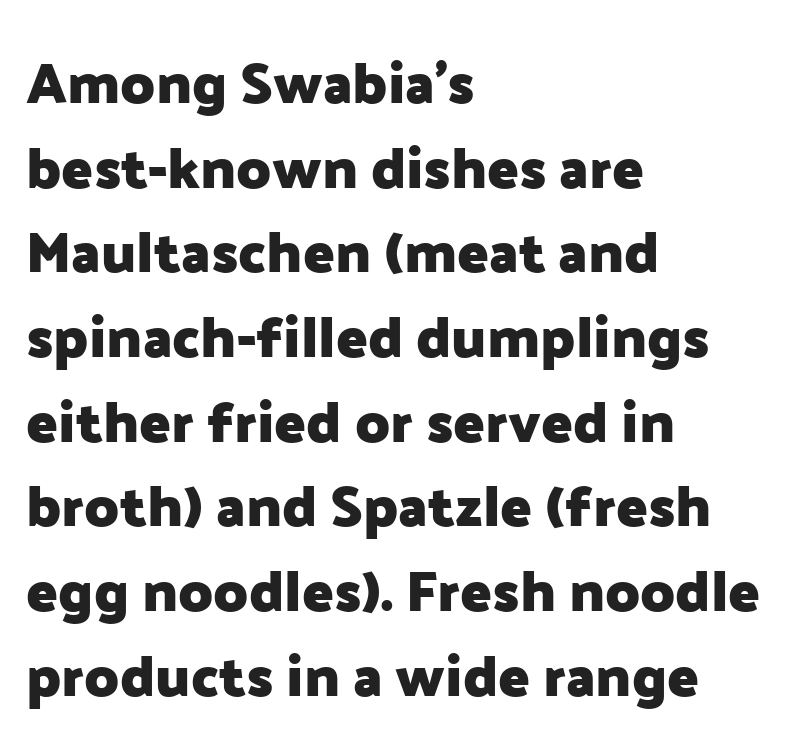
Q: Is the text bold? A: Yes.
Q: Is the text italic (slanted)? A: No, it is upright.
Q: Is the typeface a serif or a sans-serif typeface? A: Sans-serif.
Q: Is the text underlined? A: No.
Q: How is the paragraph aligned? A: Left-aligned.
Q: Is the spacing between letters normal or unusually wide? A: Normal.
Q: Is the spacing between lines tight, normal or loose? A: Normal.
Q: Width (condensed, normal, or wide)? A: Normal.
Q: Stroke contrast? A: Low.
Q: x-height? A: Medium.
Q: Monospaced? A: No.
